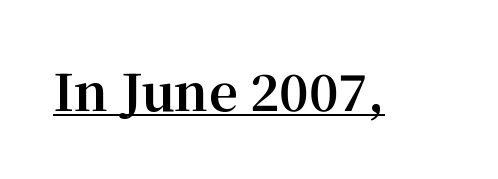
{"serif": "yes", "italic": "no", "bold": "yes", "weight": "bold", "width": "normal", "stroke_contrast": "medium", "x_height": "medium", "monospaced": "no", "underline": "yes", "letter_spacing": "normal", "letter_spacing_em": 0.0, "glyph_px": 50}
